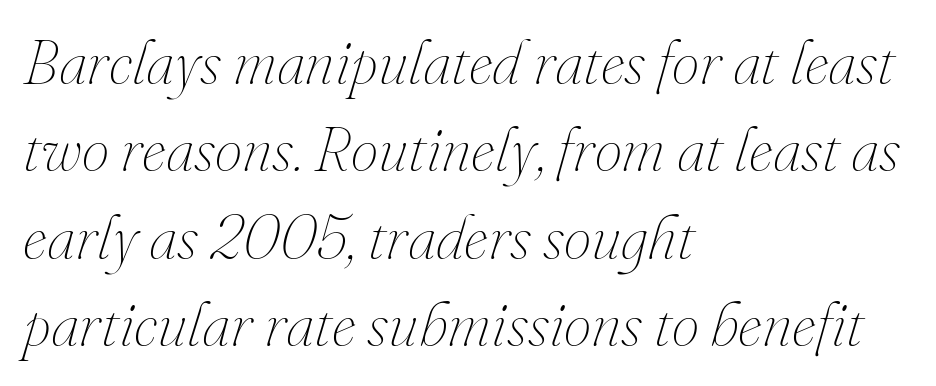
The image shows 62 px thin type, italic (leaning right); set left-aligned, normal line spacing (1.41x), normal letter spacing, not underlined; medium stroke contrast and a small x-height.
